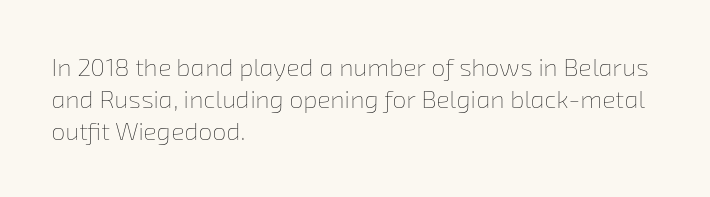
Q: Is the text bold? A: No.
Q: Is the text underlined? A: No.
Q: How is the paragraph aligned? A: Left-aligned.
Q: Is the spacing between letters normal or unusually wide? A: Normal.
Q: Is the spacing between lines tight, normal or loose? A: Normal.
